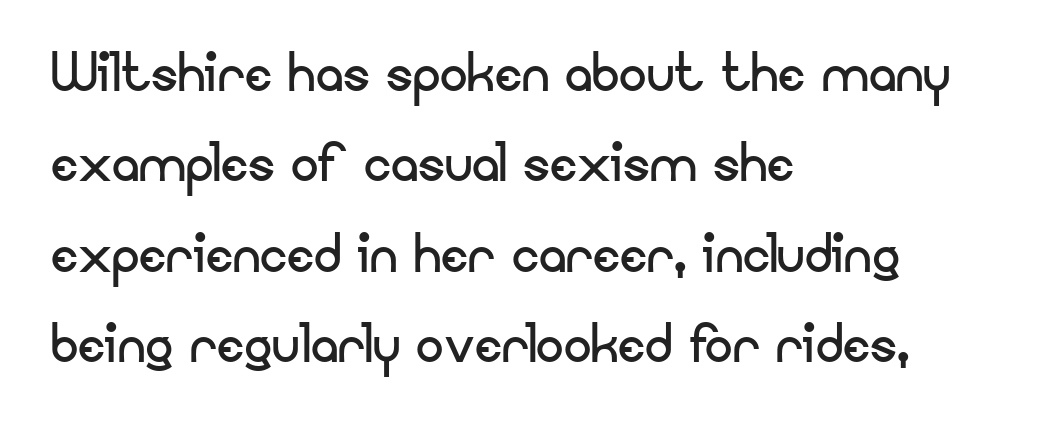
Q: Is the text bold? A: No.
Q: Is the text italic (slanted)? A: No, it is upright.
Q: Is the typeface a serif or a sans-serif typeface? A: Sans-serif.
Q: Is the text underlined? A: No.
Q: How is the paragraph aligned? A: Left-aligned.
Q: Is the spacing between letters normal or unusually wide? A: Normal.
Q: Is the spacing between lines tight, normal or loose? A: Normal.
Q: Width (condensed, normal, or wide)? A: Normal.
Q: Stroke contrast? A: Low.
Q: x-height? A: Small.
Q: Monospaced? A: No.
